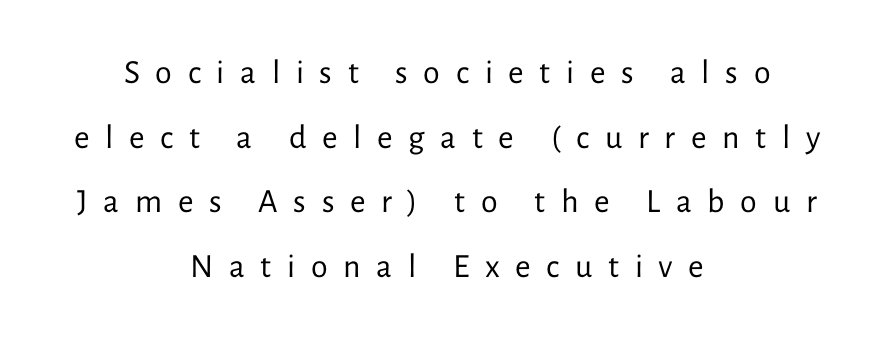
Note the varied advance widths — an 'i' is clearly narrower than an 'm'. Glance below the letters and you will spot only blank space. The letterforms stand isolated, each surrounded by extra space. The typeface chosen for these lines omits serifs.
